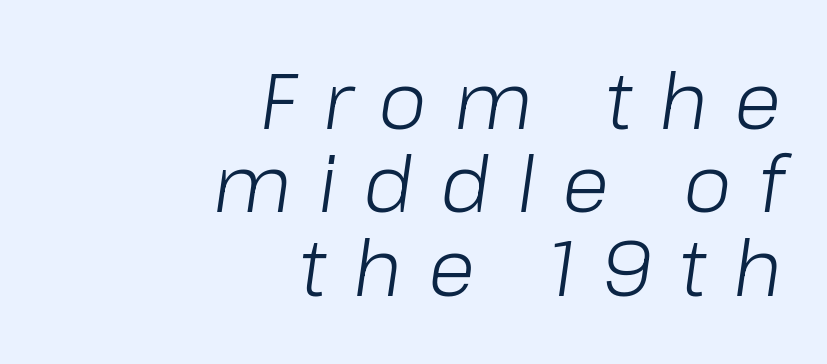
Q: Is the text bold? A: No.
Q: Is the text italic (slanted)? A: Yes, it leans right by about 8 degrees.
Q: Is the text underlined? A: No.
Q: How is the paragraph aligned? A: Right-aligned.
Q: Is the spacing between letters normal or unusually wide? A: Unusually wide.
Q: Is the spacing between lines tight, normal or loose? A: Tight.
Q: Width (condensed, normal, or wide)? A: Normal.
Q: Stroke contrast? A: Low.
Q: x-height? A: Medium.
Q: Monospaced? A: No.
